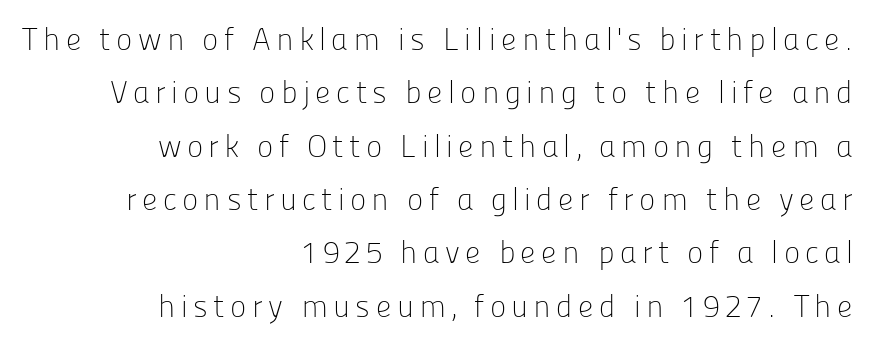
{"serif": "no", "italic": "no", "bold": "no", "weight": "light", "width": "normal", "stroke_contrast": "low", "x_height": "medium", "monospaced": "no", "underline": "no", "align": "right", "line_spacing_ratio": 1.72, "glyph_px": 31}
